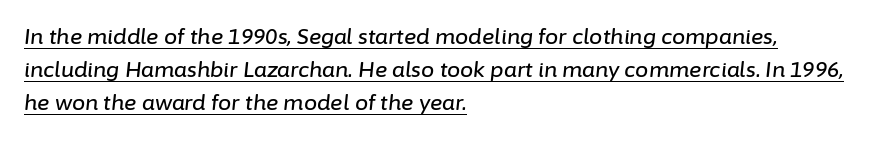
Q: Is the text italic (slanted)? A: Yes, it leans right by about 6 degrees.
Q: Is the text underlined? A: Yes.
Q: How is the paragraph aligned? A: Left-aligned.
Q: Is the spacing between letters normal or unusually wide? A: Normal.
Q: Is the spacing between lines tight, normal or loose? A: Normal.
